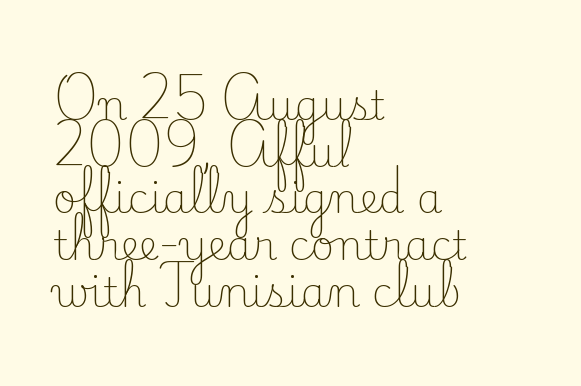
The image shows 41 px light serif type, upright; set left-aligned, tight line spacing (1.14x), normal letter spacing, not underlined; low stroke contrast and a small x-height.
